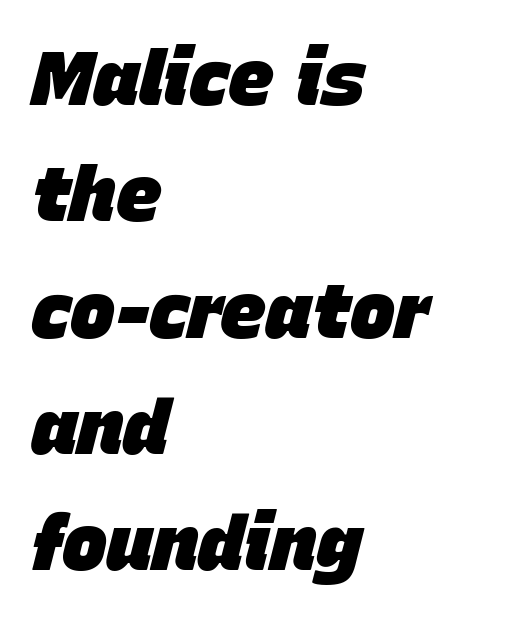
Typesetter's note: full bold, strokes at maximum text heaviness. The typography opts for an oblique posture over an upright one. Is the block centered? No — it sits flush against the left margin. Horizontal bands of white between lines are of average thickness. Think of a printed novel: that variable character pitch is what you see here. You could call the tracking neutral — neither tight nor loose.
